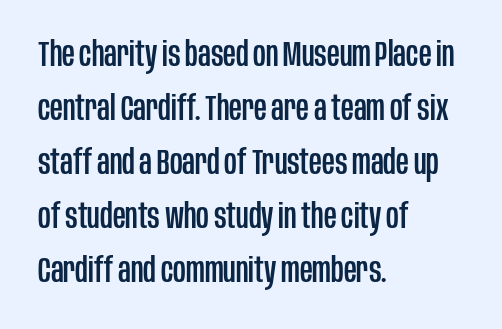
{"serif": "no", "italic": "no", "width": "condensed", "stroke_contrast": "low", "x_height": "large", "monospaced": "no", "underline": "no", "align": "left", "line_spacing": "normal", "line_spacing_ratio": 1.54, "letter_spacing": "normal", "letter_spacing_em": 0.0, "glyph_px": 35}
